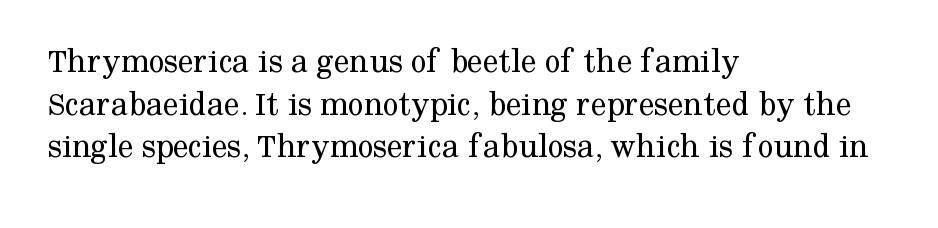
Q: Is the text bold? A: No.
Q: Is the text italic (slanted)? A: No, it is upright.
Q: Is the typeface a serif or a sans-serif typeface? A: Serif.
Q: Is the text underlined? A: No.
Q: How is the paragraph aligned? A: Left-aligned.
Q: Is the spacing between letters normal or unusually wide? A: Normal.
Q: Width (condensed, normal, or wide)? A: Normal.
Q: Stroke contrast? A: Medium.
Q: x-height? A: Medium.
Q: Monospaced? A: No.
